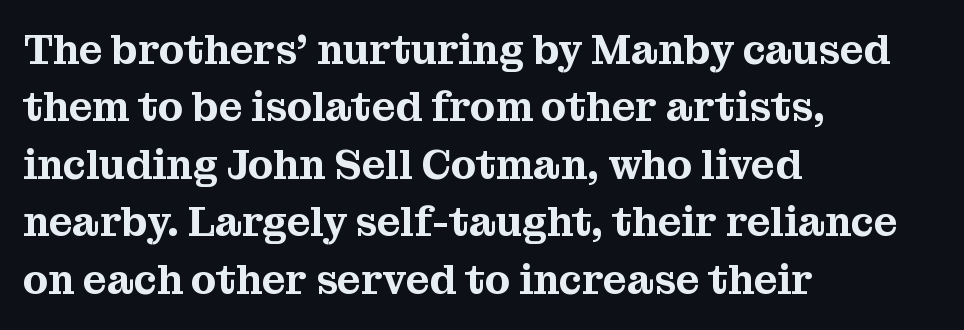
{"serif": "yes", "italic": "no", "width": "normal", "stroke_contrast": "medium", "x_height": "medium", "monospaced": "no", "underline": "no", "align": "left", "line_spacing": "normal", "line_spacing_ratio": 1.4, "letter_spacing": "normal", "letter_spacing_em": 0.0, "glyph_px": 41}
